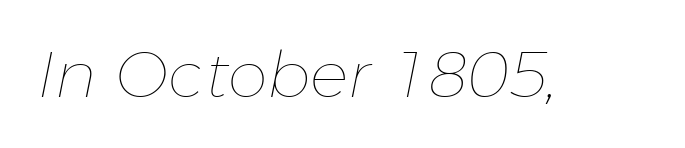
{"italic": "yes", "lean": "right", "slant_degrees": 11, "bold": "no", "weight": "thin", "width": "normal", "stroke_contrast": "low", "x_height": "medium", "monospaced": "no", "underline": "no", "letter_spacing": "normal", "letter_spacing_em": 0.0, "glyph_px": 64}
